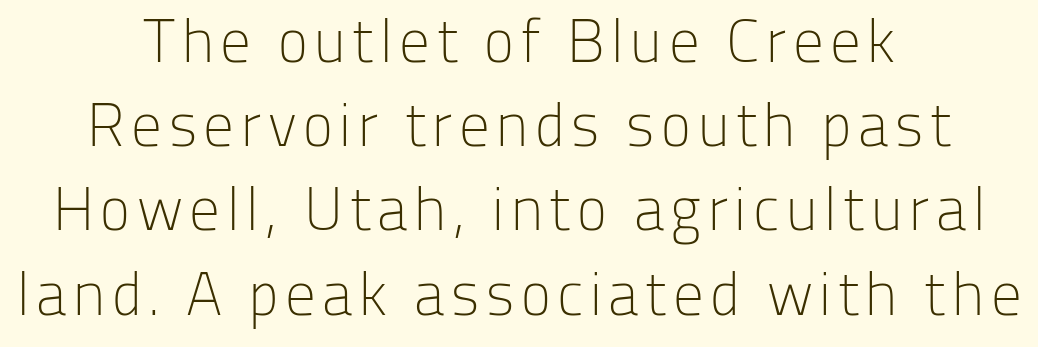
{"serif": "no", "italic": "no", "bold": "no", "weight": "light", "width": "normal", "stroke_contrast": "low", "x_height": "medium", "monospaced": "no", "underline": "no", "align": "center", "line_spacing": "normal", "line_spacing_ratio": 1.38, "glyph_px": 61}
